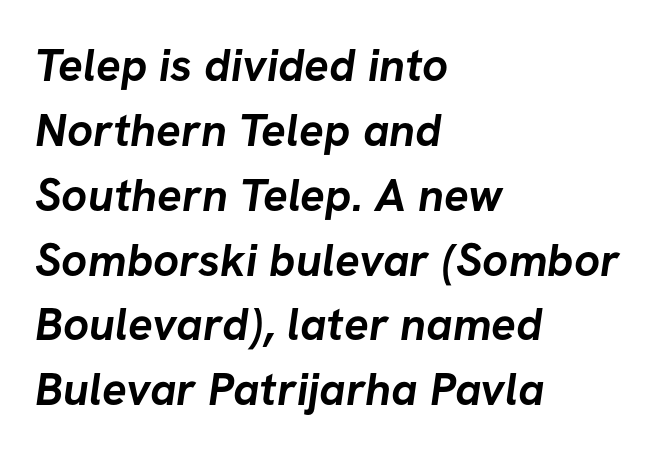
Q: Is the text bold? A: Yes.
Q: Is the typeface a serif or a sans-serif typeface? A: Sans-serif.
Q: Is the text underlined? A: No.
Q: How is the paragraph aligned? A: Left-aligned.
Q: Is the spacing between letters normal or unusually wide? A: Normal.
Q: Is the spacing between lines tight, normal or loose? A: Normal.
Q: Width (condensed, normal, or wide)? A: Normal.
Q: Stroke contrast? A: Low.
Q: x-height? A: Medium.
Q: Monospaced? A: No.
